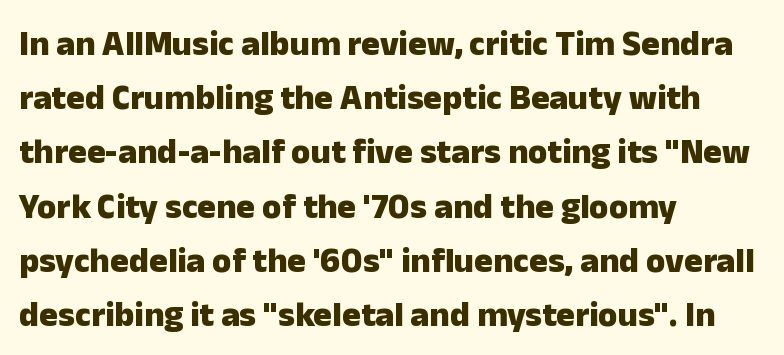
{"serif": "no", "italic": "no", "bold": "yes", "weight": "heavy", "width": "normal", "stroke_contrast": "low", "x_height": "medium", "monospaced": "no", "underline": "no", "align": "left", "line_spacing": "normal", "line_spacing_ratio": 1.55, "letter_spacing": "normal", "letter_spacing_em": 0.0, "glyph_px": 35}
